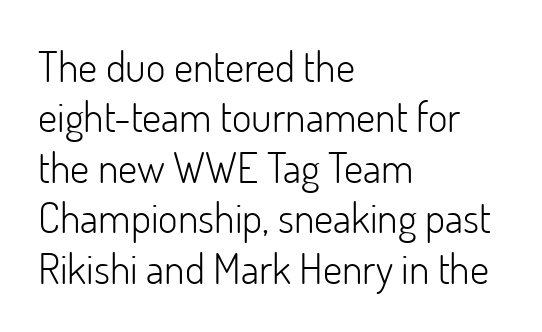
The image shows 42 px light sans-serif type, upright; set left-aligned, line spacing 1.2x, normal letter spacing, not underlined; low stroke contrast and a small x-height.
